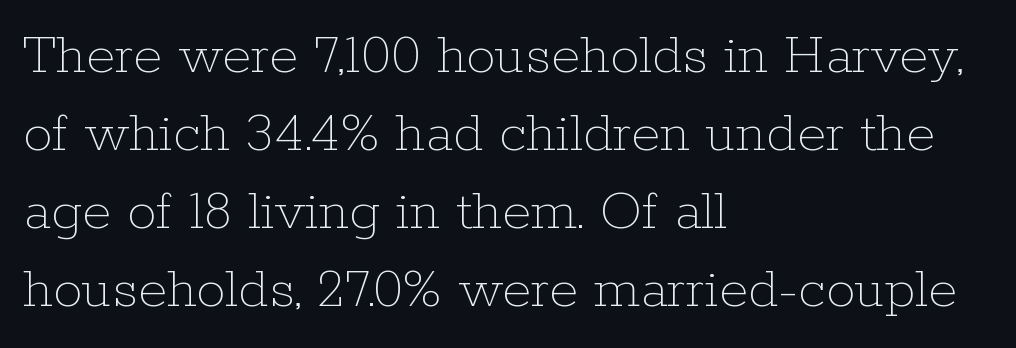
Q: Is the text bold? A: No.
Q: Is the text italic (slanted)? A: No, it is upright.
Q: Is the text underlined? A: No.
Q: How is the paragraph aligned? A: Left-aligned.
Q: Is the spacing between letters normal or unusually wide? A: Normal.
Q: Is the spacing between lines tight, normal or loose? A: Normal.
Q: Width (condensed, normal, or wide)? A: Normal.
Q: Stroke contrast? A: Low.
Q: x-height? A: Medium.
Q: Monospaced? A: No.
